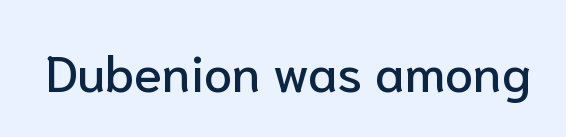
{"serif": "no", "italic": "no", "width": "normal", "stroke_contrast": "low", "x_height": "medium", "monospaced": "no", "underline": "no", "letter_spacing": "normal", "letter_spacing_em": 0.0, "glyph_px": 51}
